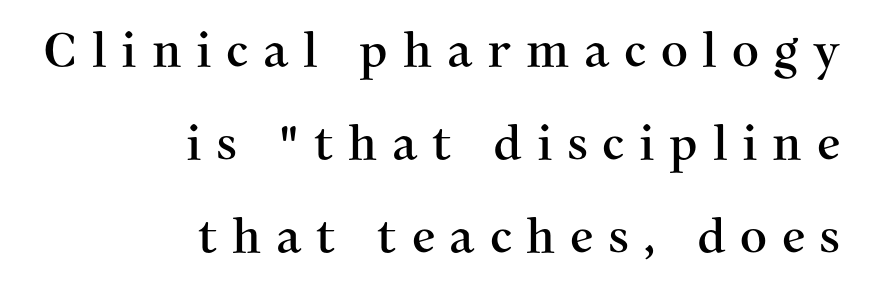
{"serif": "yes", "italic": "no", "width": "normal", "stroke_contrast": "medium", "x_height": "medium", "monospaced": "no", "underline": "no", "align": "right", "line_spacing": "loose", "line_spacing_ratio": 1.98, "letter_spacing": "wide", "letter_spacing_em": 0.31, "glyph_px": 47}
